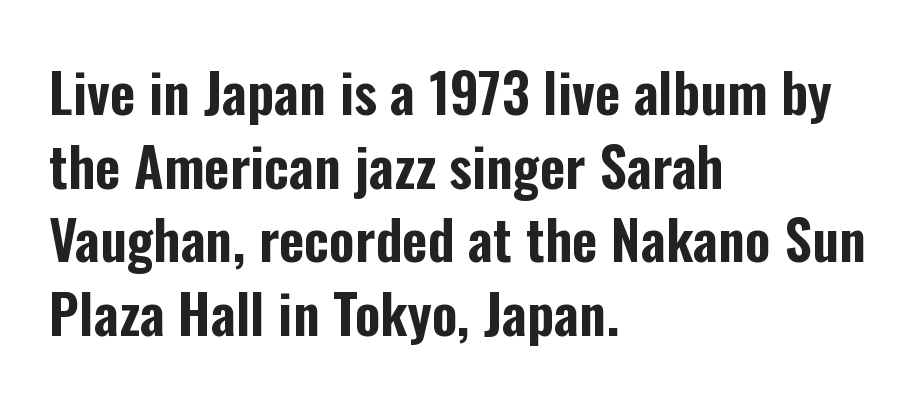
The image shows 55 px condensed sans-serif type, upright; set left-aligned, normal line spacing (1.34x), normal letter spacing, not underlined; low stroke contrast and a medium x-height.
